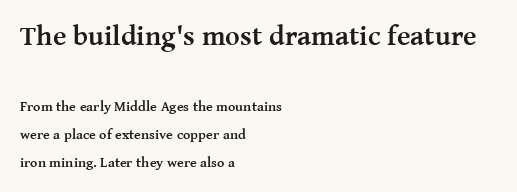
Designer's note — italics off, roman on. This rendering leaves character spacing at its baseline value. Type size steps down from the first block to the second. Varying glyph widths throughout — classic text-font behaviour. What's the leading like? Stretched, with rows far apart. Thick stems and heavy bowls — unmistakably bold.
